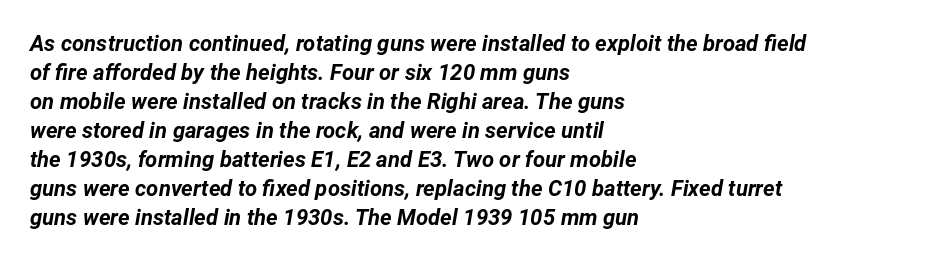
Q: Is the text bold? A: Yes.
Q: Is the text italic (slanted)? A: Yes, it leans right by about 12 degrees.
Q: Is the text underlined? A: No.
Q: How is the paragraph aligned? A: Left-aligned.
Q: Is the spacing between letters normal or unusually wide? A: Normal.
Q: Is the spacing between lines tight, normal or loose? A: Normal.
